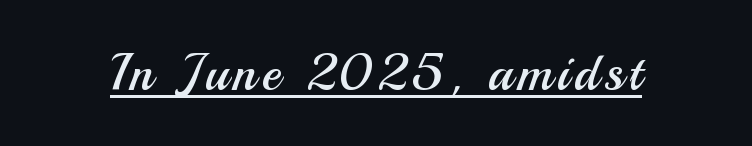
{"serif": "no", "bold": "no", "weight": "regular", "width": "normal", "stroke_contrast": "medium", "x_height": "small", "monospaced": "no", "underline": "yes", "glyph_px": 52}
